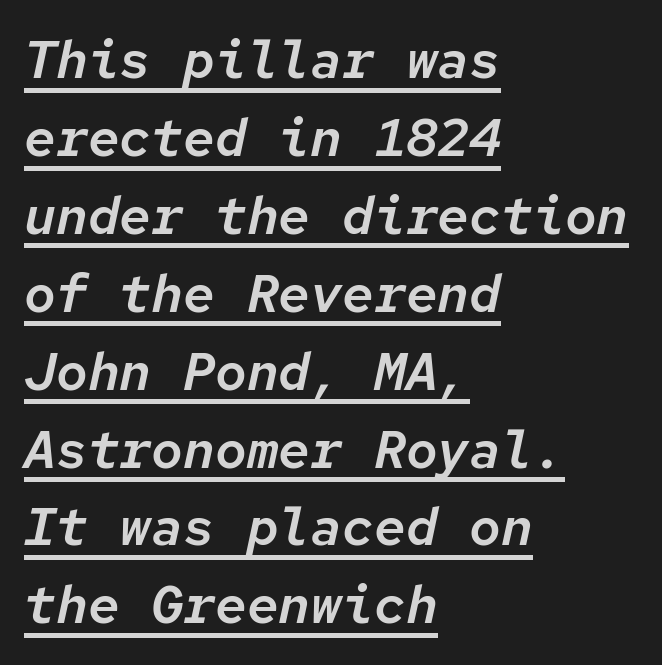
{"italic": "yes", "lean": "right", "slant_degrees": 12, "width": "normal", "stroke_contrast": "low", "x_height": "medium", "monospaced": "yes", "underline": "yes", "align": "left", "line_spacing": "normal", "line_spacing_ratio": 1.47, "letter_spacing": "normal", "letter_spacing_em": 0.0, "glyph_px": 53}
